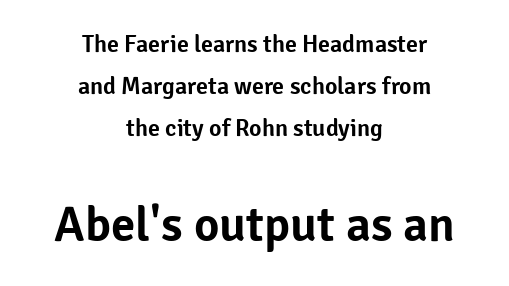
{"serif": "no", "italic": "no", "width": "normal", "stroke_contrast": "low", "x_height": "medium", "monospaced": "no", "underline": "no", "align": "center", "line_spacing_ratio": 1.75, "letter_spacing": "normal", "letter_spacing_em": 0.0, "larger_block": "second", "size_ratio": 2.04, "glyph_px": 49}
